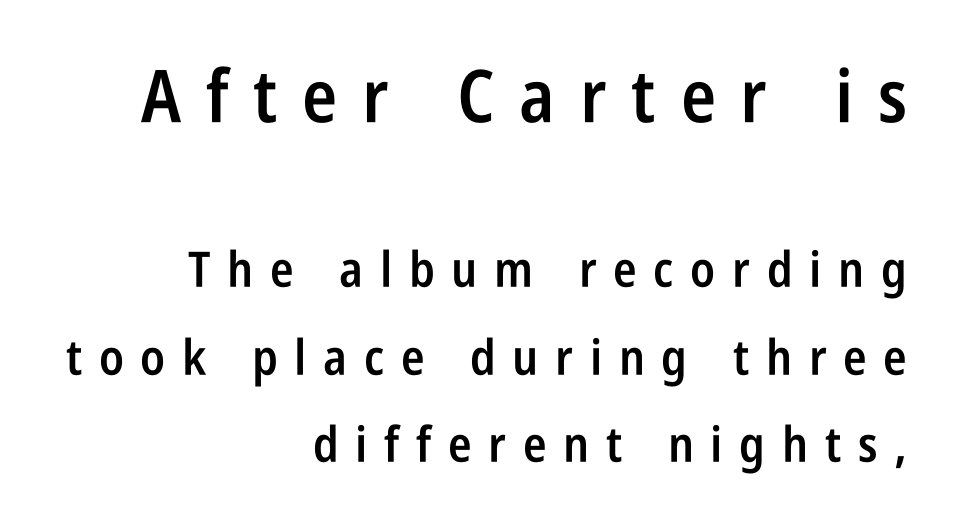
The image shows 73 px semibold, condensed sans-serif type, upright; set right-aligned, line spacing 1.79x, unusually wide letter spacing (+0.34 em), not underlined; the first (top) block is 1.49x larger; low stroke contrast and a large x-height.
